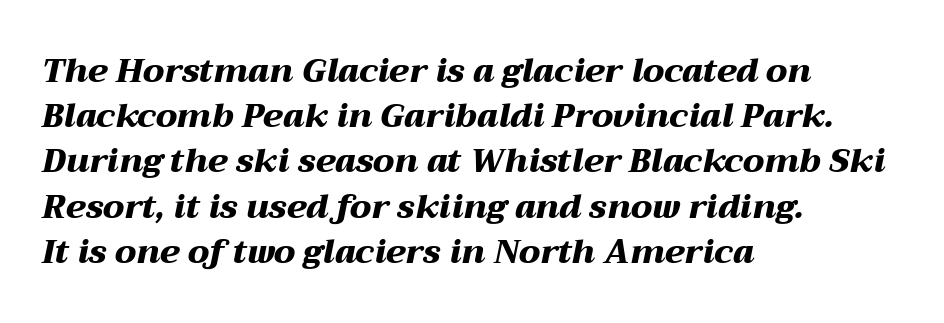
The leading is moderate, giving the passage an even texture. The rendering keeps characters at their native spacing. Letters rest on an invisible, unmarked baseline. Spacing verdict: proportional, widths tailored to each character. Set as a true bold cut, around the 700 mark. Yep, that's italic — everything's leaning.
